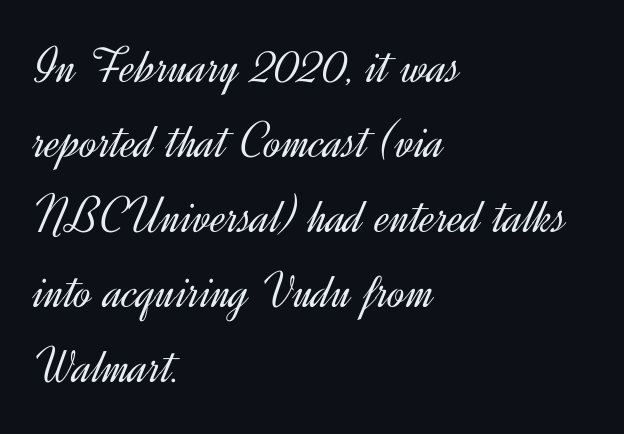
Q: Is the text bold? A: No.
Q: Is the text italic (slanted)? A: Yes.
Q: Is the typeface a serif or a sans-serif typeface? A: Sans-serif.
Q: Is the text underlined? A: No.
Q: How is the paragraph aligned? A: Left-aligned.
Q: Is the spacing between letters normal or unusually wide? A: Normal.
Q: Is the spacing between lines tight, normal or loose? A: Normal.
Q: Width (condensed, normal, or wide)? A: Normal.
Q: x-height? A: Small.
Q: Monospaced? A: No.
